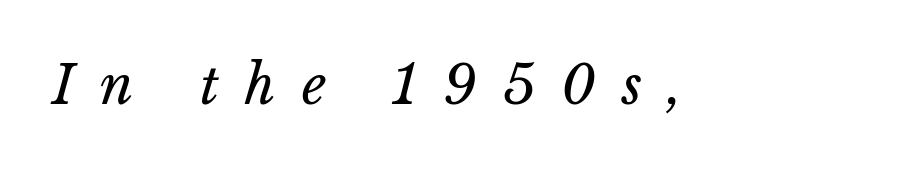
{"bold": "no", "weight": "regular", "width": "normal", "stroke_contrast": "low", "x_height": "medium", "monospaced": "no", "underline": "no", "letter_spacing": "wide", "letter_spacing_em": 0.49, "glyph_px": 53}
